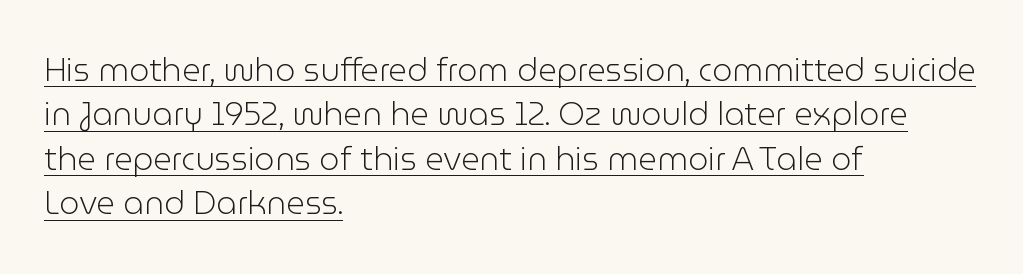
The image shows 32 px light sans-serif type, upright; set left-aligned, normal line spacing (1.39x), normal letter spacing, underlined; low stroke contrast and a medium x-height.
